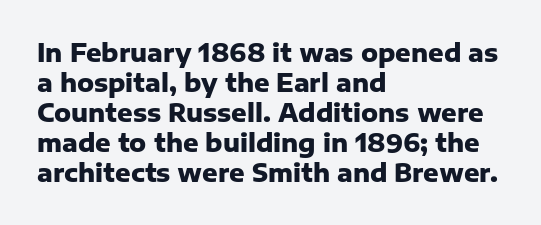
The image shows 24 px bold type, upright; set left-aligned, normal line spacing (1.25x), normal letter spacing, not underlined.
